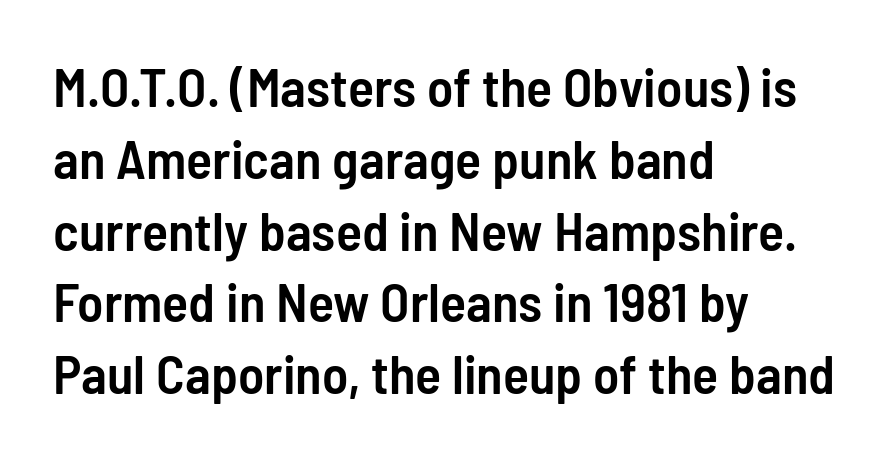
Q: Is the text bold? A: Semi-bold.
Q: Is the text italic (slanted)? A: No, it is upright.
Q: Is the typeface a serif or a sans-serif typeface? A: Sans-serif.
Q: Is the text underlined? A: No.
Q: How is the paragraph aligned? A: Left-aligned.
Q: Is the spacing between letters normal or unusually wide? A: Normal.
Q: Is the spacing between lines tight, normal or loose? A: Normal.
Q: Width (condensed, normal, or wide)? A: Condensed.
Q: Stroke contrast? A: Low.
Q: x-height? A: Medium.
Q: Monospaced? A: No.
